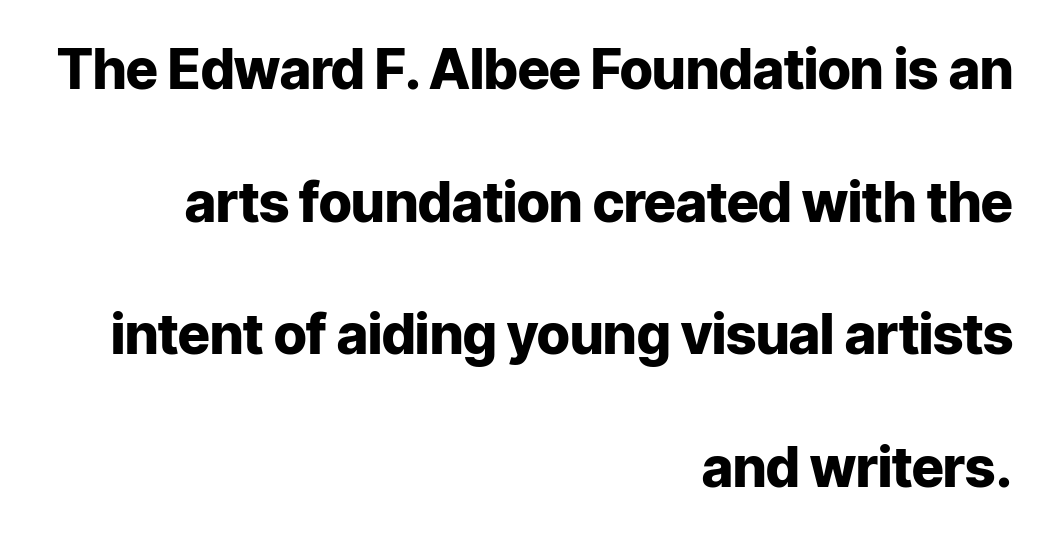
Q: Is the text bold? A: Yes.
Q: Is the text italic (slanted)? A: No, it is upright.
Q: Is the typeface a serif or a sans-serif typeface? A: Sans-serif.
Q: Is the text underlined? A: No.
Q: How is the paragraph aligned? A: Right-aligned.
Q: Is the spacing between letters normal or unusually wide? A: Normal.
Q: Is the spacing between lines tight, normal or loose? A: Loose.
Q: Width (condensed, normal, or wide)? A: Normal.
Q: Stroke contrast? A: Low.
Q: x-height? A: Medium.
Q: Monospaced? A: No.
